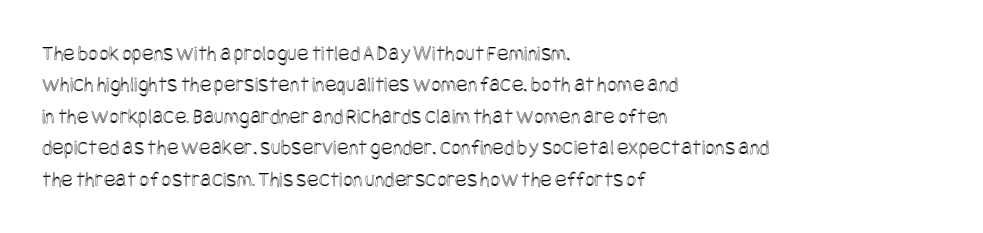
Quick note: underline off. Interline gaps are of average width in this sample. Notice how the stems are strictly vertical — no italics here. How are the letters spaced? Ordinarily, with no added tracking. The lines are quadded left.
